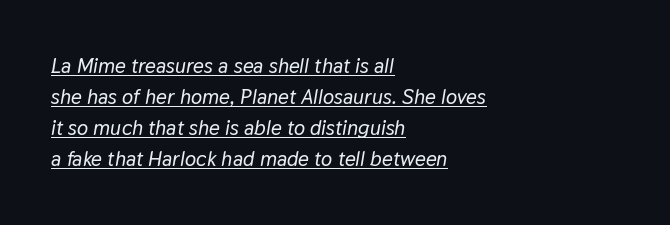
The letters are slanted; this is an italic face. All the whitespace from short lines collects on the right. The typesetter has applied underlining to the passage shown. Inter-character spacing is left at the font's built-in metrics.
